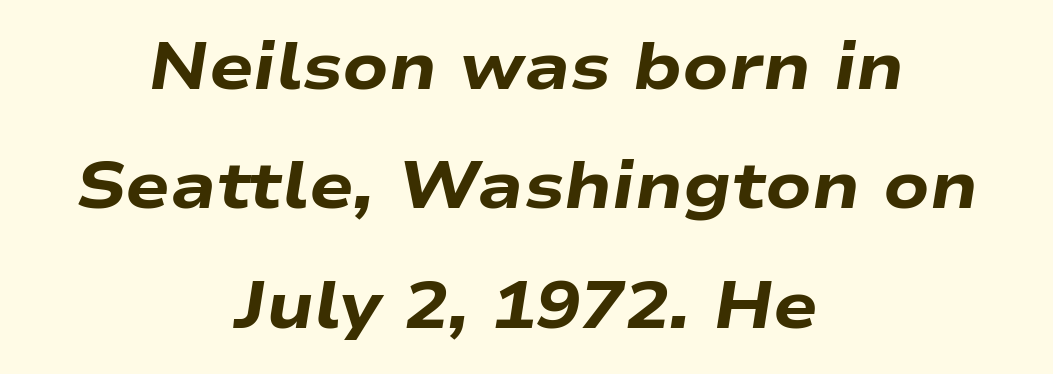
The image shows 66 px heavy, wide type, italic (leaning right); set centered, line spacing 1.81x, normal letter spacing, not underlined; low stroke contrast and a medium x-height.
